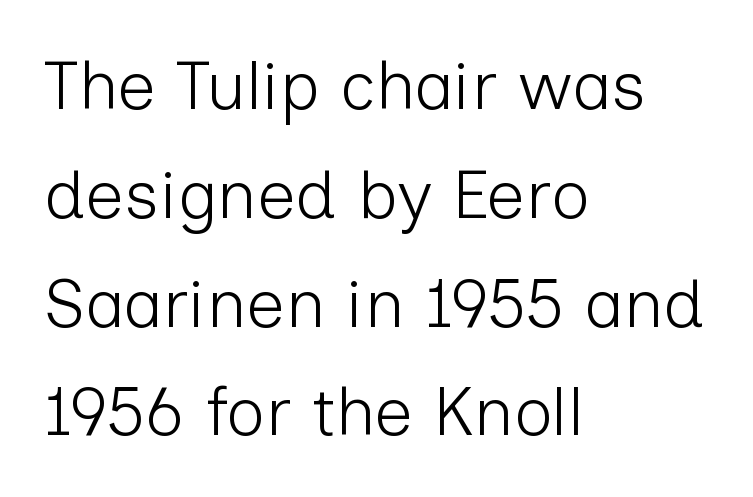
Q: Is the text bold? A: No.
Q: Is the text italic (slanted)? A: No, it is upright.
Q: Is the typeface a serif or a sans-serif typeface? A: Sans-serif.
Q: Is the text underlined? A: No.
Q: How is the paragraph aligned? A: Left-aligned.
Q: Is the spacing between letters normal or unusually wide? A: Normal.
Q: Is the spacing between lines tight, normal or loose? A: Normal.
Q: Width (condensed, normal, or wide)? A: Normal.
Q: Stroke contrast? A: Low.
Q: x-height? A: Medium.
Q: Monospaced? A: No.
